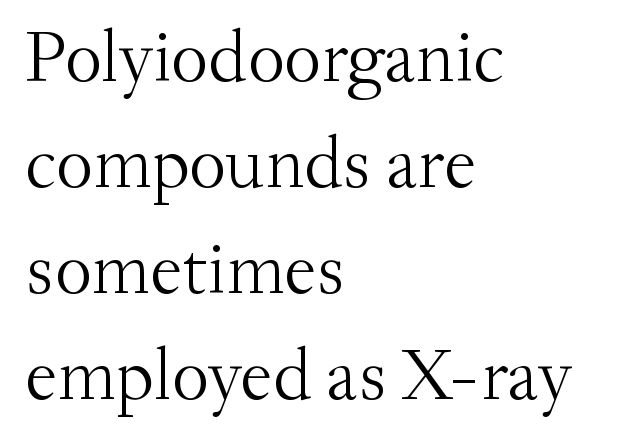
A normal amount of white space separates one row of letters from the next. Honestly, there is no underline to notice here at all. The weight tops out at a normal text grade. The typography opts for an upright posture over an oblique one. This sample has the flowing, uneven cadence of proportional lettering.
